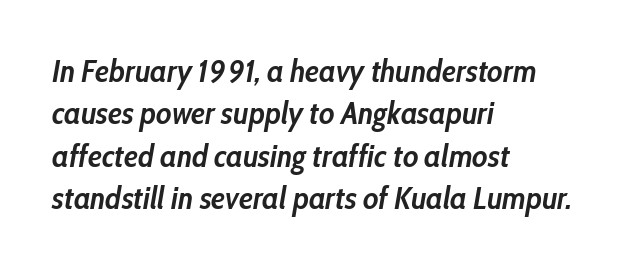
The image shows 31 px semibold, condensed type, italic (leaning right); set left-aligned, normal line spacing (1.37x), normal letter spacing, not underlined; low stroke contrast and a medium x-height.
